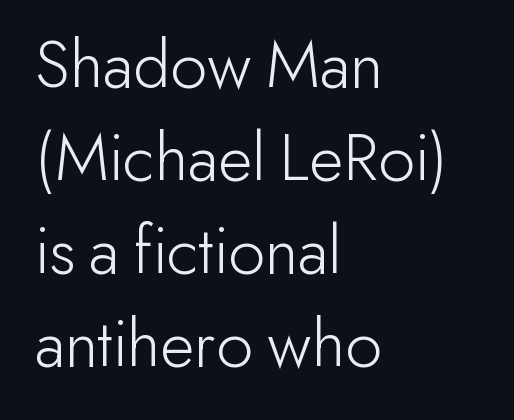
The image shows 71 px light sans-serif type, upright; set left-aligned, normal line spacing (1.31x), normal letter spacing, not underlined; low stroke contrast and a small x-height.
